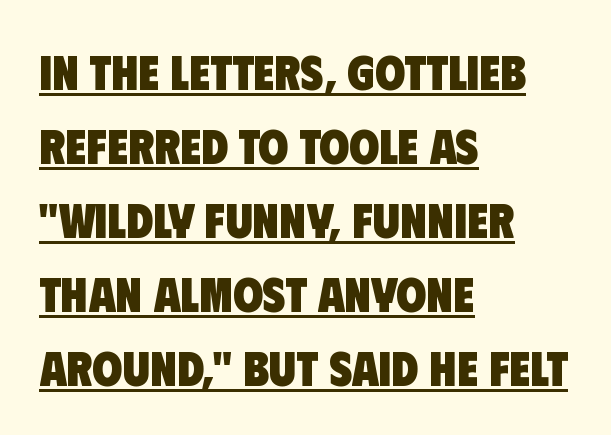
Note the varied advance widths — an 'i' is clearly narrower than an 'm'. As a designer I'd log this as weight 700, bold. The leading is moderate, giving the passage an even texture. Notice how a bar underscores the lettering throughout. The type family on display is of the sans-serif kind.
